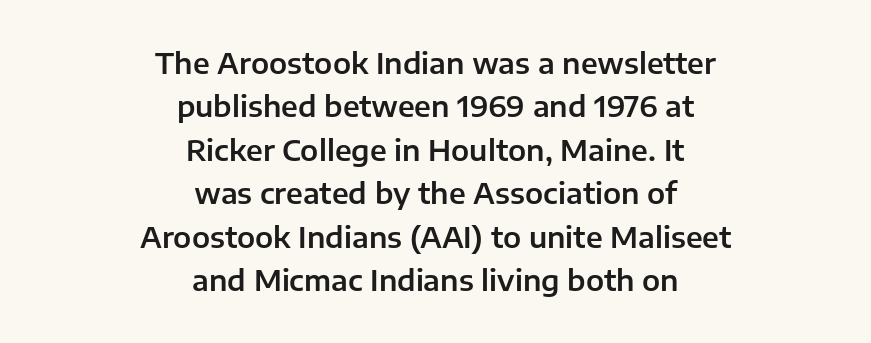
Notice how the stems are strictly vertical — no italics here. Each letter keeps its own natural width here, so spacing adapts to shape. Descender tails drop into unmarked territory. These lines keep a tight, regular rhythm from letter to letter. Regular leading.
